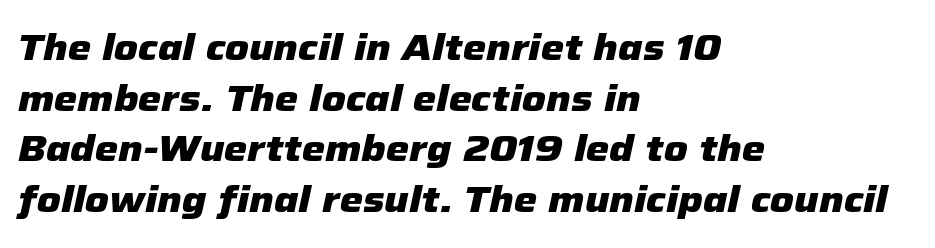
These lines keep a tight, regular rhythm from letter to letter. Does the leading feel generous? No, just average. Think of a printed novel: that variable character pitch is what you see here. Notice how the stems are inclined rather than vertical — that's the hallmark of italics.
